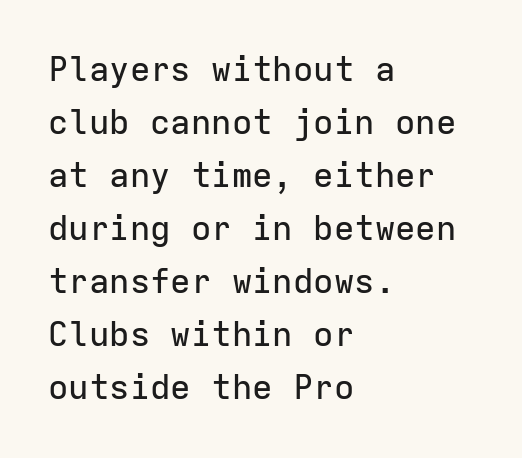
{"serif": "no", "italic": "no", "width": "normal", "stroke_contrast": "low", "x_height": "medium", "monospaced": "yes", "underline": "no", "align": "left", "line_spacing": "normal", "line_spacing_ratio": 1.56, "letter_spacing": "normal", "letter_spacing_em": 0.0, "glyph_px": 34}
